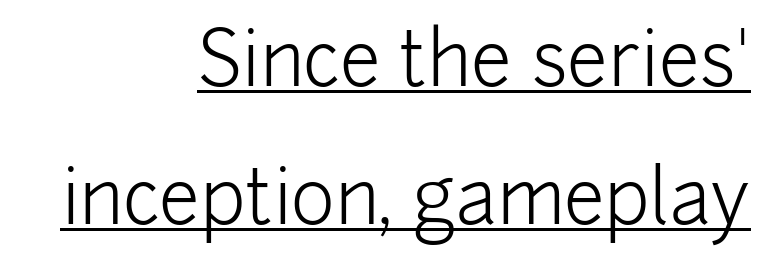
The rendering keeps characters at their native spacing. Caption: lettering with a line underneath. Italic: no, the glyphs are upright roman. Unbolded letterforms with no extra heft. I'd call this a sans setting — the letters go barefoot.
